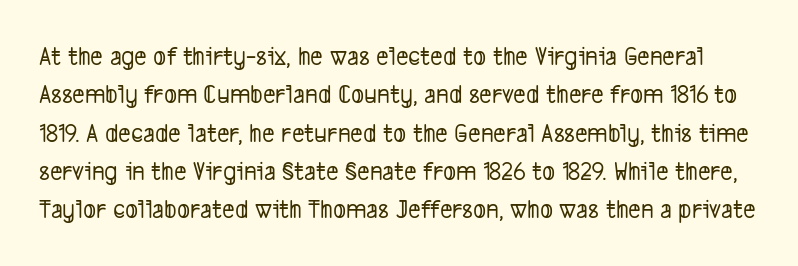
The image shows 27 px text type; set normal line spacing (1.42x), normal letter spacing, not underlined.
